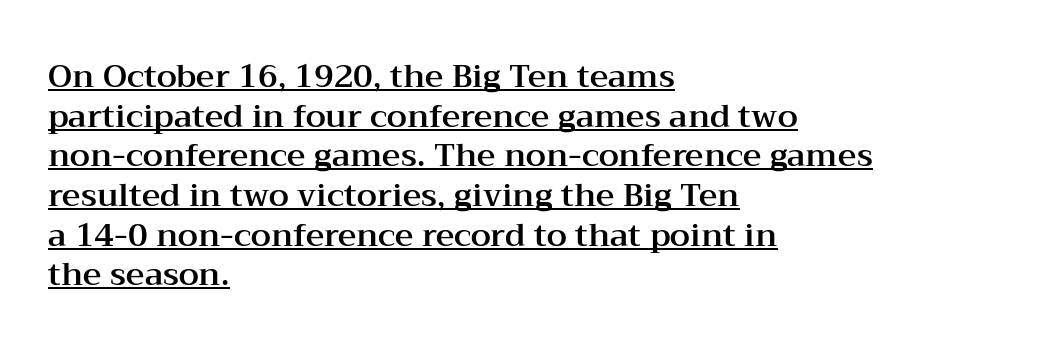
Q: Is the text italic (slanted)? A: No, it is upright.
Q: Is the typeface a serif or a sans-serif typeface? A: Serif.
Q: Is the text underlined? A: Yes.
Q: How is the paragraph aligned? A: Left-aligned.
Q: Is the spacing between letters normal or unusually wide? A: Normal.
Q: Width (condensed, normal, or wide)? A: Wide.
Q: Stroke contrast? A: Medium.
Q: x-height? A: Medium.
Q: Monospaced? A: No.
